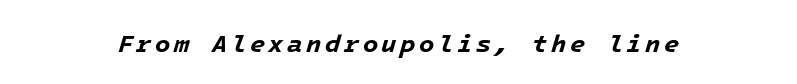
{"italic": "yes", "lean": "right", "slant_degrees": 16, "bold": "yes", "underline": "no", "glyph_px": 25}
